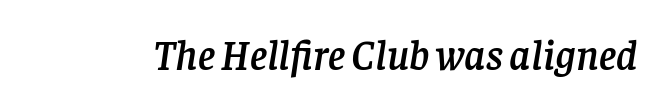
Q: Is the text italic (slanted)? A: Yes, it leans right by about 8 degrees.
Q: Is the typeface a serif or a sans-serif typeface? A: Serif.
Q: Is the text underlined? A: No.
Q: Is the spacing between letters normal or unusually wide? A: Normal.
Q: Width (condensed, normal, or wide)? A: Normal.
Q: Stroke contrast? A: Low.
Q: x-height? A: Large.
Q: Monospaced? A: No.
